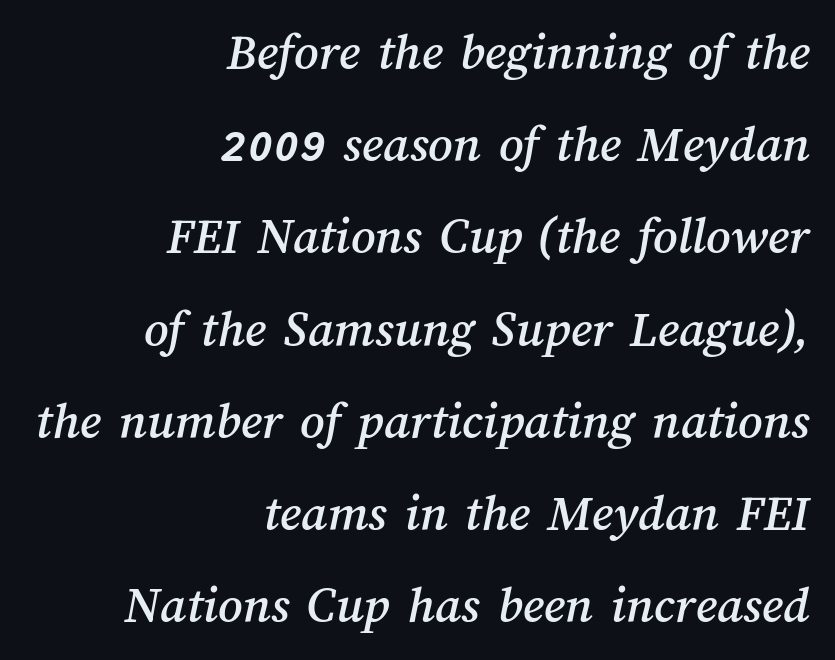
Q: Is the text underlined? A: No.
Q: How is the paragraph aligned? A: Right-aligned.
Q: Is the spacing between letters normal or unusually wide? A: Normal.
Q: Width (condensed, normal, or wide)? A: Normal.
Q: Stroke contrast? A: Medium.
Q: x-height? A: Medium.
Q: Monospaced? A: No.
